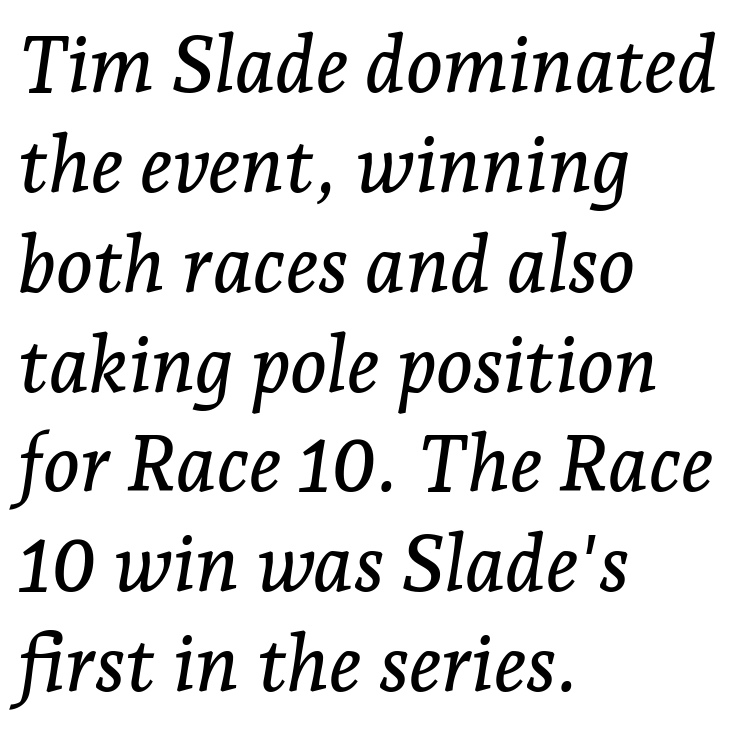
A typesetter would call this leading conventional body-copy spacing. Standard letterfit; no display-style spreading of the glyphs. Nobody drew a line under any word here. The font family rendered here belongs to the serif group. Varying glyph widths throughout — classic text-font behaviour. The rendering applies a slant to the glyphs.
